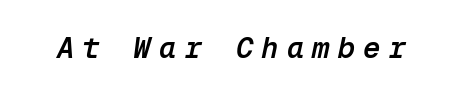
These lines carry some extra weight — a demibold, not a full bold. Short note: letters widely spaced. This sample has the even, mechanical cadence of fixed-width lettering. The passage shown is not underscored anywhere. The passage shown leans; its letterforms are oblique.
